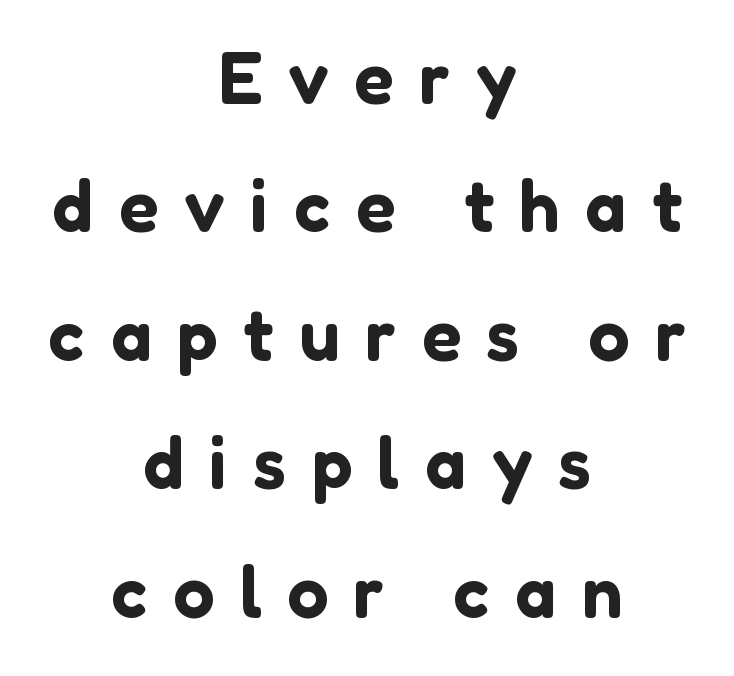
{"serif": "no", "italic": "no", "width": "normal", "stroke_contrast": "low", "x_height": "medium", "monospaced": "no", "underline": "no", "align": "center", "line_spacing_ratio": 1.76, "letter_spacing": "wide", "letter_spacing_em": 0.35, "glyph_px": 73}
